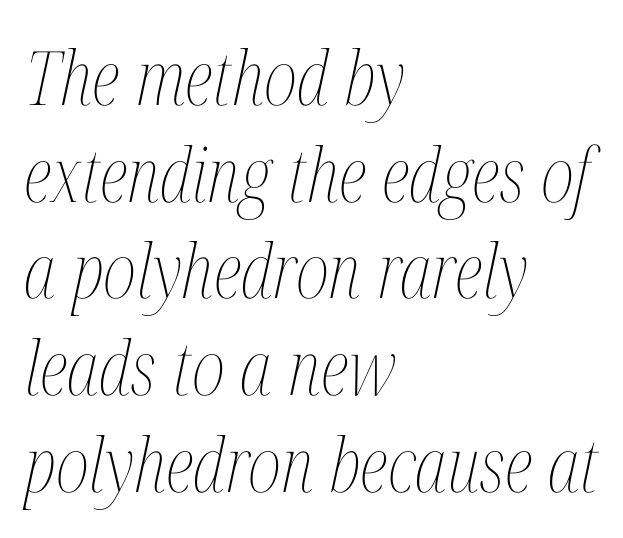
Q: Is the text bold? A: No.
Q: Is the text italic (slanted)? A: Yes, it leans right by about 12 degrees.
Q: Is the text underlined? A: No.
Q: How is the paragraph aligned? A: Left-aligned.
Q: Is the spacing between letters normal or unusually wide? A: Normal.
Q: Is the spacing between lines tight, normal or loose? A: Normal.
Q: Width (condensed, normal, or wide)? A: Condensed.
Q: Stroke contrast? A: Medium.
Q: x-height? A: Medium.
Q: Monospaced? A: No.
